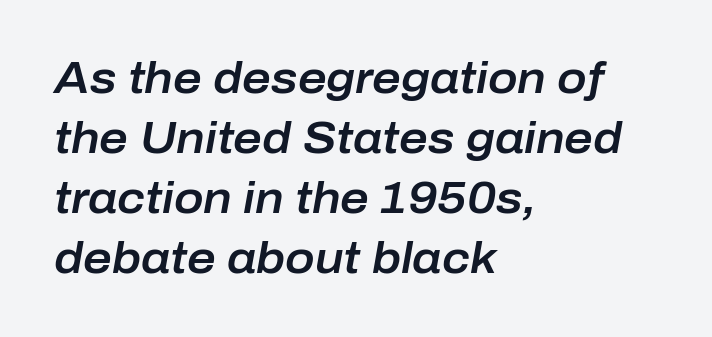
The image shows 44 px text type, italic (leaning right); set left-aligned, normal line spacing (1.36x), normal letter spacing, not underlined; low stroke contrast and a medium x-height.
